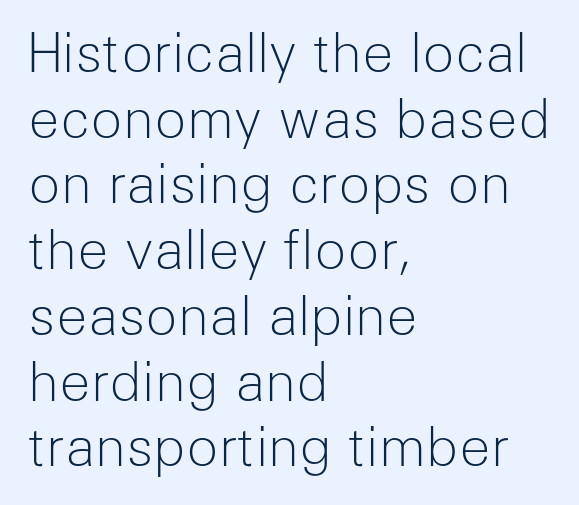
Check the space under the baseline: it is left empty. The paragraph has a hard left edge and a soft right edge. No letter is thick-stroked: the sample isn't bold. Nobody touched the tracking dial on this one. Note the varied advance widths — an 'i' is clearly narrower than an 'm'.
